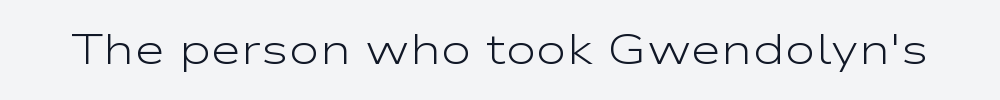
No extra ink here — the face is not bold. The line texture is even and compact thanks to regular tracking. Here the designer chose a conventional face with non-uniform glyph widths. Every stem runs plumb, perpendicular to the baseline. Lines of text with bare space underneath.
